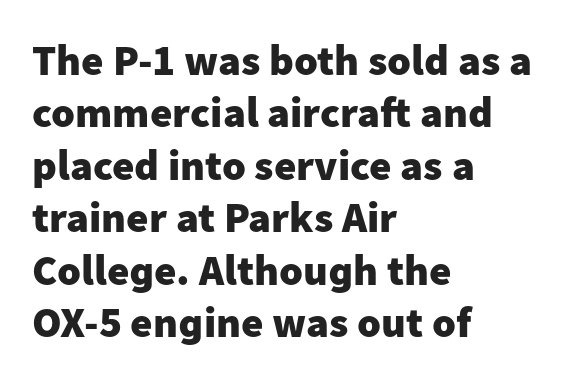
Q: Is the text bold? A: Yes.
Q: Is the text italic (slanted)? A: No, it is upright.
Q: Is the typeface a serif or a sans-serif typeface? A: Sans-serif.
Q: Is the text underlined? A: No.
Q: How is the paragraph aligned? A: Left-aligned.
Q: Is the spacing between letters normal or unusually wide? A: Normal.
Q: Width (condensed, normal, or wide)? A: Normal.
Q: Stroke contrast? A: Low.
Q: x-height? A: Medium.
Q: Monospaced? A: No.
